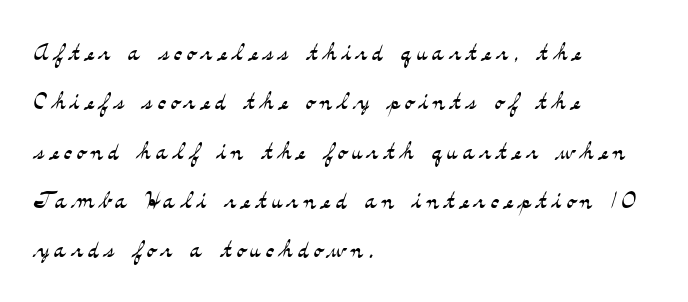
Q: Is the text bold? A: No.
Q: Is the text italic (slanted)? A: Yes.
Q: Is the typeface a serif or a sans-serif typeface? A: Serif.
Q: Is the text underlined? A: No.
Q: How is the paragraph aligned? A: Left-aligned.
Q: Is the spacing between lines tight, normal or loose? A: Normal.
Q: Width (condensed, normal, or wide)? A: Wide.
Q: Stroke contrast? A: Medium.
Q: x-height? A: Small.
Q: Monospaced? A: No.
